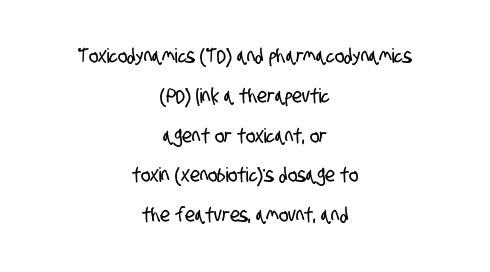
{"underline": "no", "align": "center", "line_spacing": "loose", "line_spacing_ratio": 1.99, "letter_spacing": "normal", "letter_spacing_em": 0.0, "glyph_px": 20}
